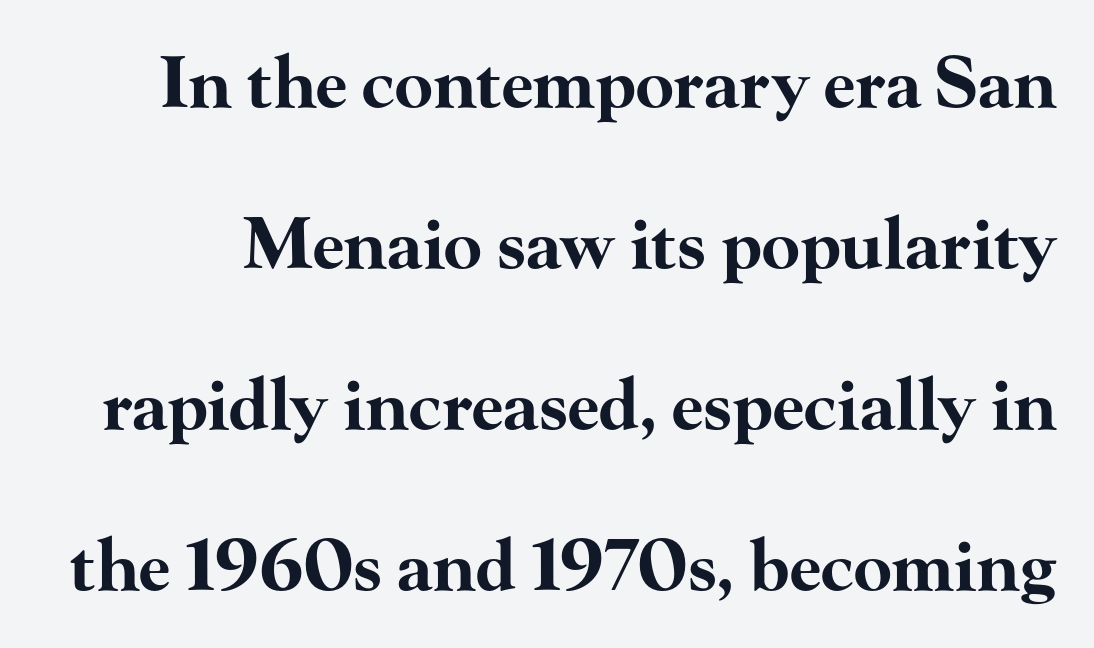
The image shows 70 px bold, wide serif type, upright; set loose line spacing (2.3x), normal letter spacing, not underlined; high stroke contrast and a small x-height.
